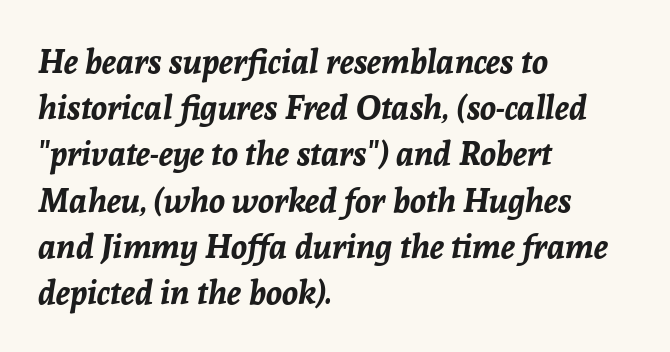
The image shows 33 px bold type, italic (leaning right); set left-aligned, normal line spacing (1.4x), normal letter spacing, not underlined; low stroke contrast and a medium x-height.
